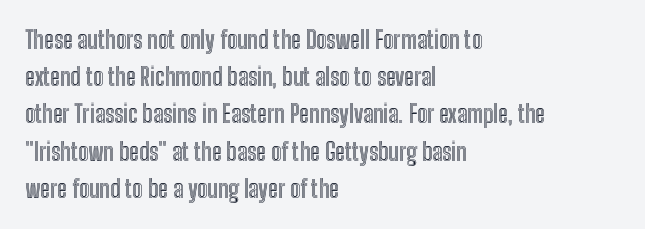
Q: Is the text italic (slanted)? A: No, it is upright.
Q: Is the text underlined? A: No.
Q: How is the paragraph aligned? A: Left-aligned.
Q: Is the spacing between letters normal or unusually wide? A: Normal.
Q: Is the spacing between lines tight, normal or loose? A: Normal.
